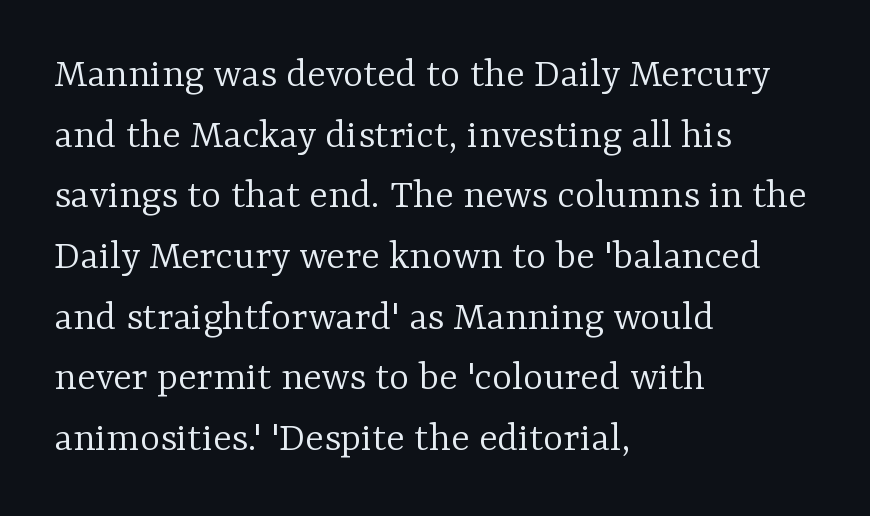
The image shows 43 px light serif type, upright; set left-aligned, normal line spacing (1.41x), normal letter spacing, not underlined; low stroke contrast and a medium x-height.
